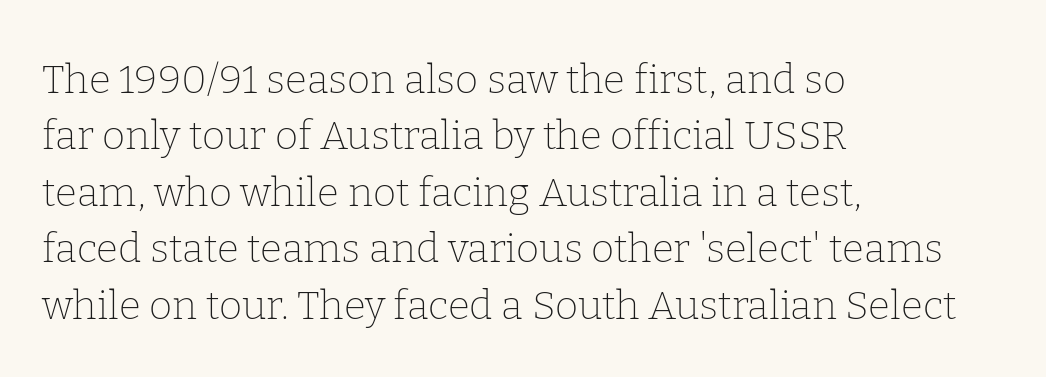
The image shows 40 px thin serif type, upright; set left-aligned, normal line spacing (1.41x), normal letter spacing, not underlined; low stroke contrast and a medium x-height.
